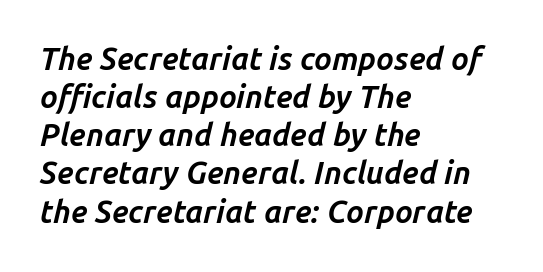
The image shows 31 px bold type, italic (leaning right); set left-aligned, line spacing 1.23x, normal letter spacing, not underlined; low stroke contrast and a medium x-height.
